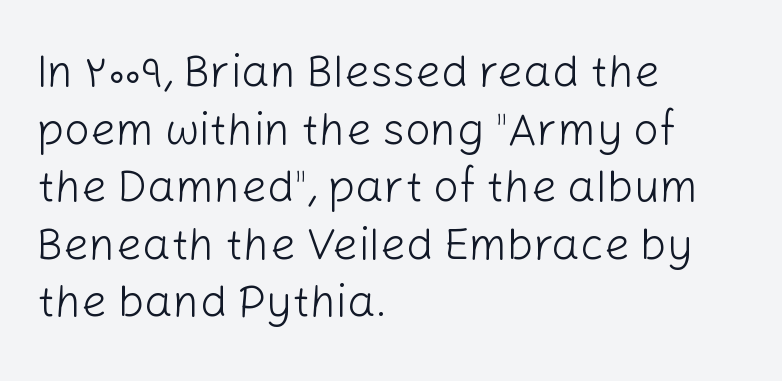
{"serif": "no", "italic": "no", "bold": "no", "weight": "light", "width": "normal", "stroke_contrast": "low", "x_height": "medium", "monospaced": "no", "underline": "no", "align": "left", "line_spacing": "normal", "line_spacing_ratio": 1.28, "letter_spacing": "normal", "letter_spacing_em": 0.0, "glyph_px": 45}
